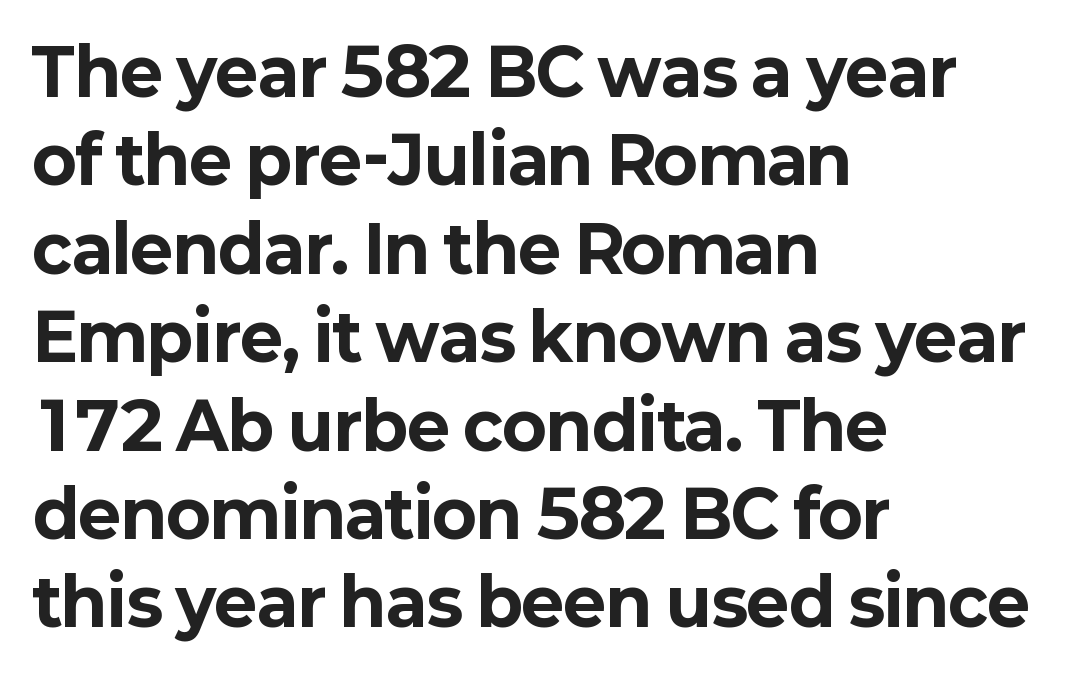
Set as a true bold cut, around the 700 mark. Grotesque or geometric, the face here clearly has no serifs. Does extra space separate the letters? No, they use regular spacing. Notice how descenders clear the ascenders below comfortably — that's standard leading. Reading down the block, your eye returns to a fixed left position each line. Is there any slant? The stems are plumb.
